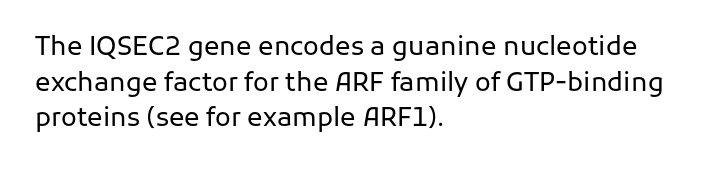
The line texture is even and compact thanks to regular tracking. Honestly, the row spacing looks completely unremarkable. Every row of glyphs begins at an identical x-position on the left. The letters stand straight up with perfectly vertical stems. Stroke thickness stays within the range of a standard reading face or lighter. Unmarked baselines from the first word to the last.
